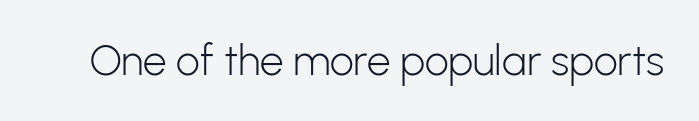
{"serif": "no", "italic": "no", "bold": "no", "weight": "light", "width": "normal", "stroke_contrast": "low", "x_height": "medium", "monospaced": "no", "underline": "no", "letter_spacing": "normal", "letter_spacing_em": 0.0, "glyph_px": 42}
